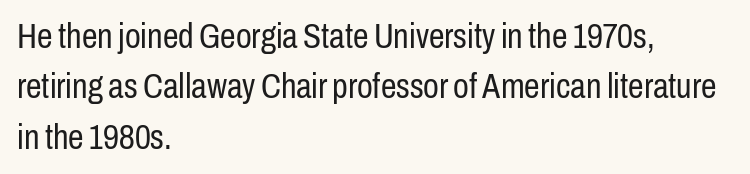
The image shows 35 px regular-weight, condensed sans-serif type, upright; set left-aligned, normal line spacing (1.44x), normal letter spacing, not underlined; low stroke contrast and a medium x-height.
